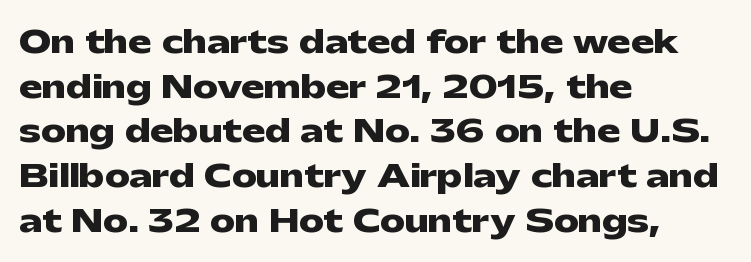
Q: Is the text bold? A: Yes.
Q: Is the text italic (slanted)? A: No, it is upright.
Q: Is the typeface a serif or a sans-serif typeface? A: Sans-serif.
Q: Is the text underlined? A: No.
Q: How is the paragraph aligned? A: Left-aligned.
Q: Is the spacing between letters normal or unusually wide? A: Normal.
Q: Is the spacing between lines tight, normal or loose? A: Normal.
Q: Width (condensed, normal, or wide)? A: Wide.
Q: Stroke contrast? A: Low.
Q: x-height? A: Medium.
Q: Monospaced? A: No.
